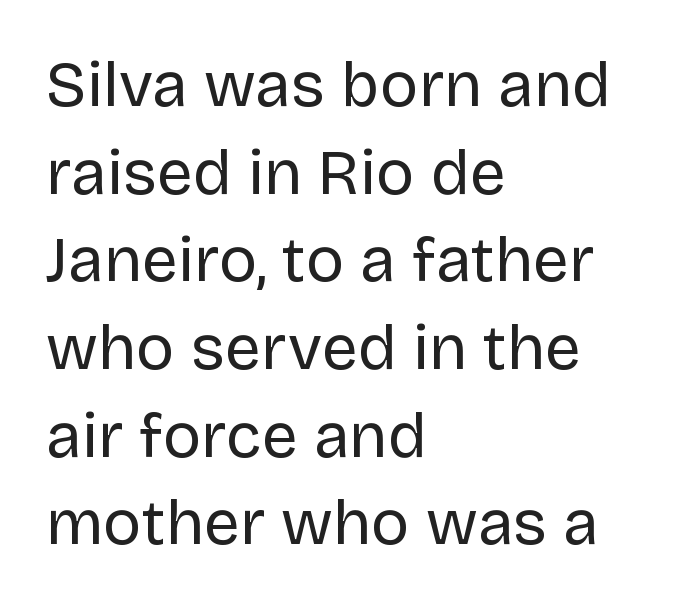
The image shows 64 px regular-weight sans-serif type, upright; set left-aligned, normal line spacing (1.37x), normal letter spacing, not underlined; low stroke contrast and a large x-height.
